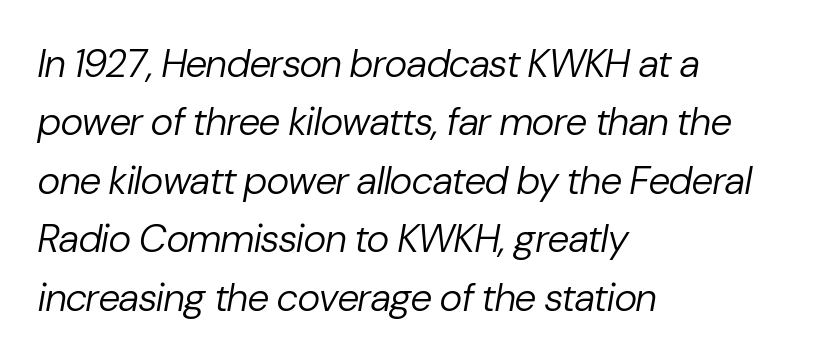
The image shows 39 px regular-weight type, italic (leaning right); set left-aligned, normal line spacing (1.5x), normal letter spacing, not underlined; low stroke contrast and a medium x-height.
